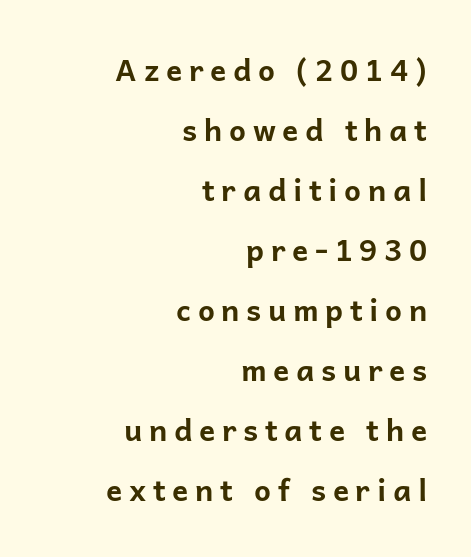
{"serif": "no", "italic": "no", "bold": "yes", "weight": "bold", "width": "normal", "stroke_contrast": "low", "x_height": "medium", "monospaced": "no", "underline": "no", "align": "right", "line_spacing": "loose", "line_spacing_ratio": 2.0, "letter_spacing": "wide", "letter_spacing_em": 0.22, "glyph_px": 30}
